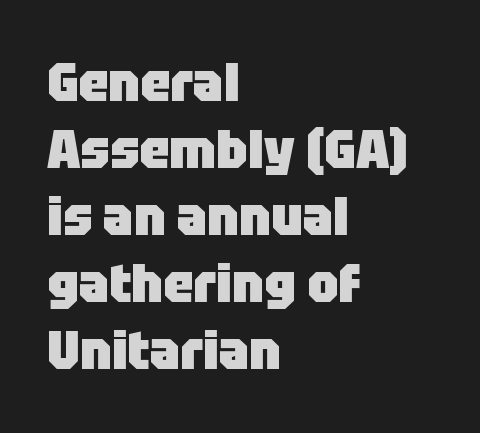
Q: Is the text bold? A: Yes.
Q: Is the text italic (slanted)? A: No, it is upright.
Q: Is the typeface a serif or a sans-serif typeface? A: Sans-serif.
Q: Is the text underlined? A: No.
Q: How is the paragraph aligned? A: Left-aligned.
Q: Is the spacing between letters normal or unusually wide? A: Normal.
Q: Width (condensed, normal, or wide)? A: Normal.
Q: Stroke contrast? A: Low.
Q: x-height? A: Large.
Q: Monospaced? A: No.
